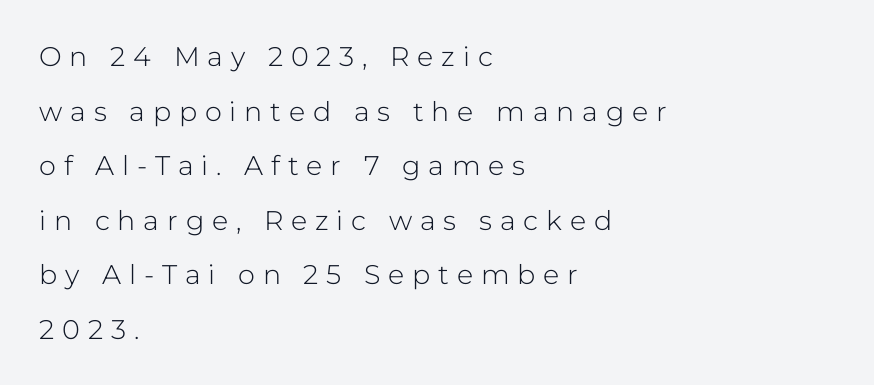
Q: Is the text bold? A: No.
Q: Is the text italic (slanted)? A: No, it is upright.
Q: Is the text underlined? A: No.
Q: How is the paragraph aligned? A: Left-aligned.
Q: Is the spacing between letters normal or unusually wide? A: Unusually wide.
Q: Is the spacing between lines tight, normal or loose? A: Loose.
